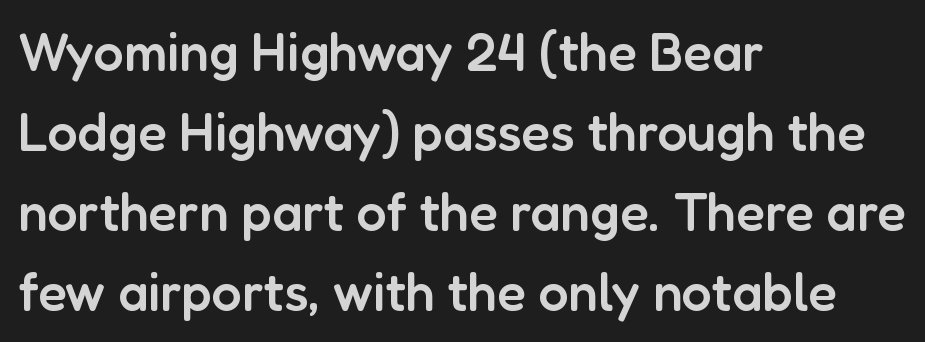
Q: Is the text bold? A: Semi-bold.
Q: Is the text italic (slanted)? A: No, it is upright.
Q: Is the typeface a serif or a sans-serif typeface? A: Sans-serif.
Q: Is the text underlined? A: No.
Q: How is the paragraph aligned? A: Left-aligned.
Q: Is the spacing between letters normal or unusually wide? A: Normal.
Q: Is the spacing between lines tight, normal or loose? A: Normal.
Q: Width (condensed, normal, or wide)? A: Normal.
Q: Stroke contrast? A: Low.
Q: x-height? A: Medium.
Q: Monospaced? A: No.
